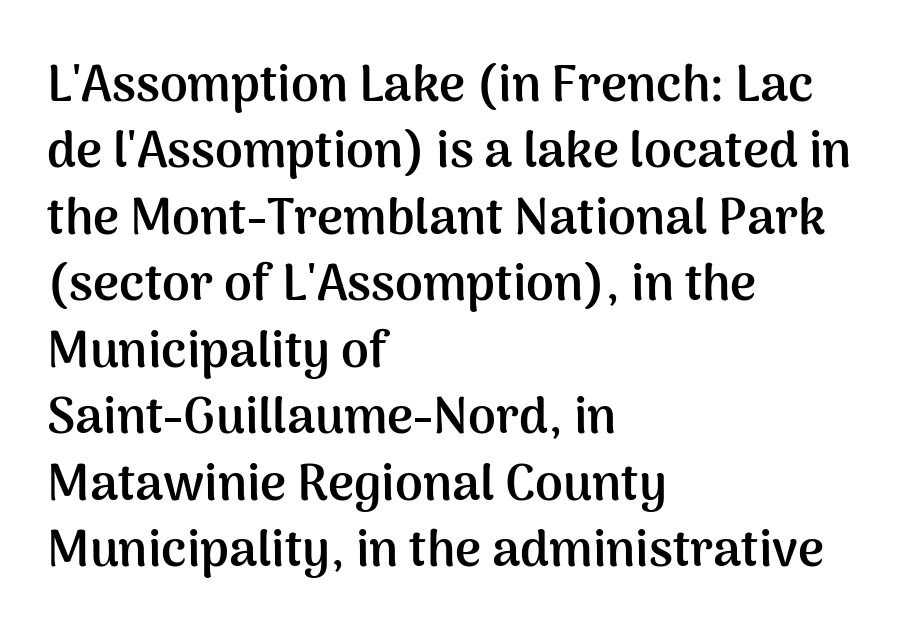
Q: Is the text bold? A: Yes.
Q: Is the text italic (slanted)? A: No, it is upright.
Q: Is the typeface a serif or a sans-serif typeface? A: Sans-serif.
Q: Is the text underlined? A: No.
Q: How is the paragraph aligned? A: Left-aligned.
Q: Is the spacing between letters normal or unusually wide? A: Normal.
Q: Is the spacing between lines tight, normal or loose? A: Normal.
Q: Width (condensed, normal, or wide)? A: Normal.
Q: Stroke contrast? A: Medium.
Q: x-height? A: Medium.
Q: Monospaced? A: No.
